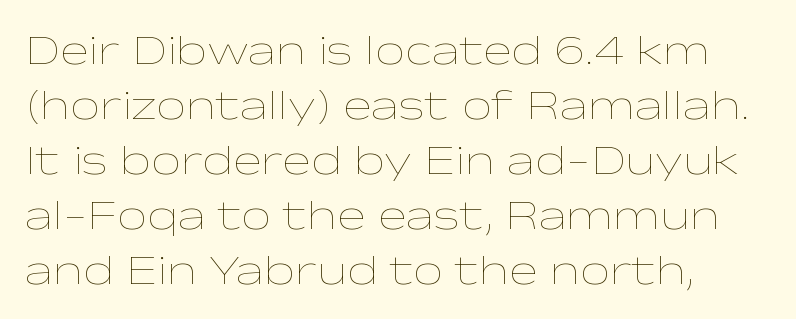
The image shows 43 px thin, wide type, upright; set left-aligned, normal line spacing (1.28x), normal letter spacing, not underlined; low stroke contrast and a medium x-height.
